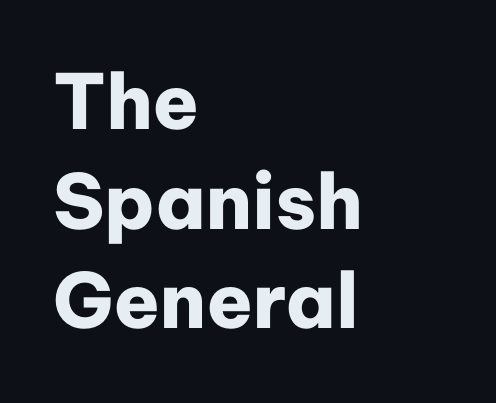
Q: Is the text bold? A: Yes.
Q: Is the text italic (slanted)? A: No, it is upright.
Q: Is the typeface a serif or a sans-serif typeface? A: Sans-serif.
Q: Is the text underlined? A: No.
Q: How is the paragraph aligned? A: Left-aligned.
Q: Is the spacing between letters normal or unusually wide? A: Normal.
Q: Is the spacing between lines tight, normal or loose? A: Normal.
Q: Width (condensed, normal, or wide)? A: Normal.
Q: Stroke contrast? A: Low.
Q: x-height? A: Medium.
Q: Monospaced? A: No.
